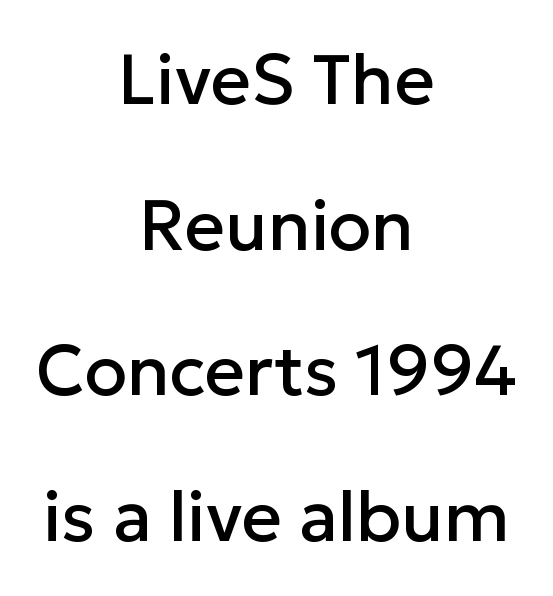
{"serif": "no", "italic": "no", "width": "normal", "stroke_contrast": "low", "x_height": "medium", "monospaced": "no", "underline": "no", "align": "center", "line_spacing": "loose", "line_spacing_ratio": 2.08, "letter_spacing": "normal", "letter_spacing_em": 0.0, "glyph_px": 70}
